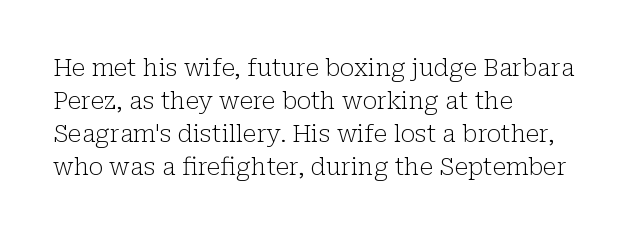
{"italic": "no", "bold": "no", "underline": "no", "align": "left", "line_spacing": "normal", "line_spacing_ratio": 1.37, "letter_spacing": "normal", "letter_spacing_em": 0.0, "glyph_px": 24}
